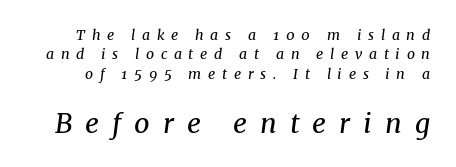
{"italic": "yes", "lean": "right", "slant_degrees": 8, "bold": "no", "underline": "no", "line_spacing": "normal", "line_spacing_ratio": 1.38, "letter_spacing": "wide", "letter_spacing_em": 0.48, "larger_block": "second", "size_ratio": 1.93, "glyph_px": 27}
